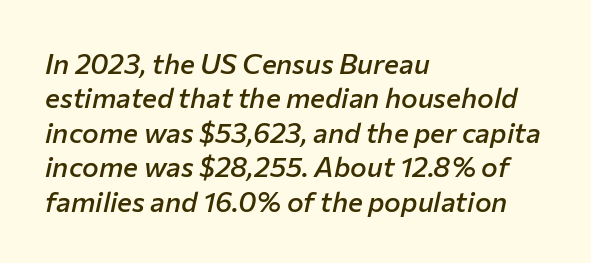
Q: Is the text bold? A: Semi-bold.
Q: Is the text italic (slanted)? A: Yes, it leans right by about 12 degrees.
Q: Is the text underlined? A: No.
Q: How is the paragraph aligned? A: Left-aligned.
Q: Is the spacing between letters normal or unusually wide? A: Normal.
Q: Width (condensed, normal, or wide)? A: Normal.
Q: Stroke contrast? A: Low.
Q: x-height? A: Medium.
Q: Monospaced? A: No.
